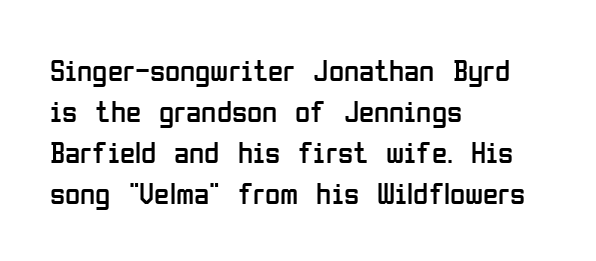
Nothing unusual about the tracking: characters are spaced as the font intends. The setting favours the left margin, as ordinary paragraphs usually do. Compared with a typical body face, this is equally light or lighter still. How would I describe the line gaps? Plain and ordinary. This sample uses a sans-serif face.
